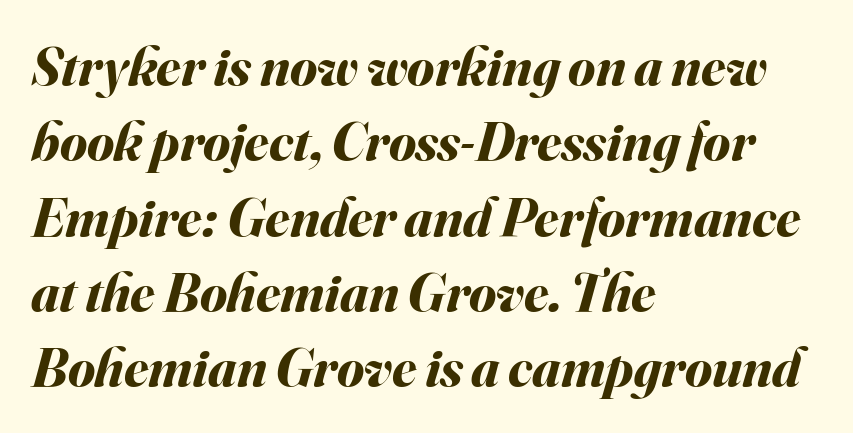
{"italic": "yes", "lean": "right", "slant_degrees": 16, "bold": "yes", "weight": "bold", "width": "normal", "stroke_contrast": "medium", "x_height": "small", "monospaced": "no", "underline": "no", "align": "left", "line_spacing": "normal", "line_spacing_ratio": 1.37, "letter_spacing": "normal", "letter_spacing_em": 0.0, "glyph_px": 55}
